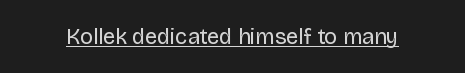
The image shows 22 px text type, upright; set normal letter spacing, underlined.
